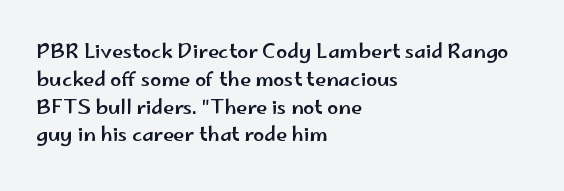
Q: Is the text italic (slanted)? A: No, it is upright.
Q: Is the text underlined? A: No.
Q: How is the paragraph aligned? A: Left-aligned.
Q: Is the spacing between letters normal or unusually wide? A: Normal.
Q: Is the spacing between lines tight, normal or loose? A: Normal.
